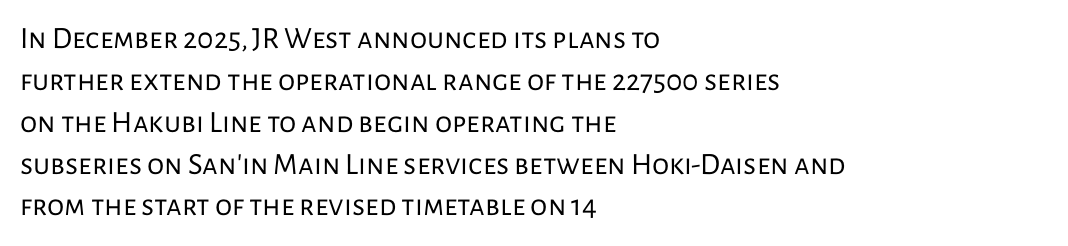
Q: Is the text bold? A: No.
Q: Is the text italic (slanted)? A: No, it is upright.
Q: Is the typeface a serif or a sans-serif typeface? A: Sans-serif.
Q: Is the text underlined? A: No.
Q: How is the paragraph aligned? A: Left-aligned.
Q: Is the spacing between letters normal or unusually wide? A: Normal.
Q: Is the spacing between lines tight, normal or loose? A: Normal.
Q: Width (condensed, normal, or wide)? A: Normal.
Q: Stroke contrast? A: Low.
Q: x-height? A: Medium.
Q: Monospaced? A: No.
